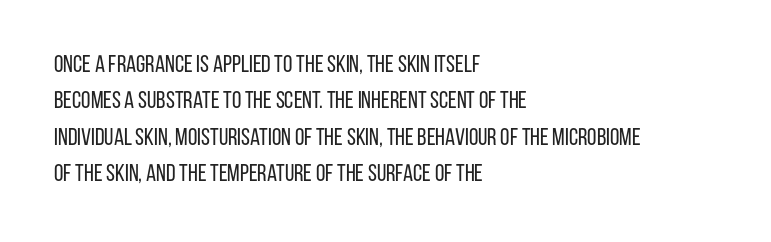
Q: Is the text bold? A: No.
Q: Is the text italic (slanted)? A: No, it is upright.
Q: Is the text underlined? A: No.
Q: How is the paragraph aligned? A: Left-aligned.
Q: Is the spacing between letters normal or unusually wide? A: Normal.
Q: Is the spacing between lines tight, normal or loose? A: Normal.
